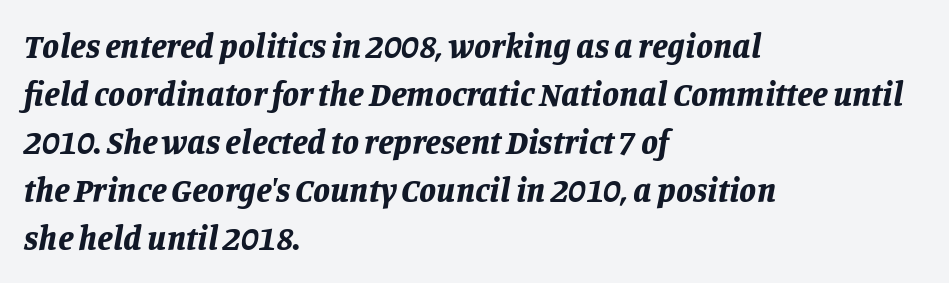
The image shows 34 px bold type, italic (leaning right); set left-aligned, normal line spacing (1.41x), normal letter spacing, not underlined; low stroke contrast and a large x-height.
